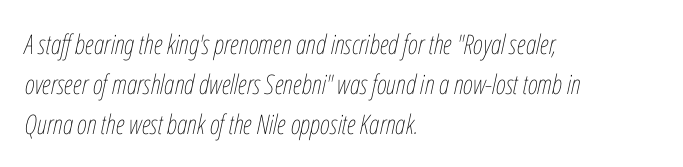
Q: Is the text bold? A: No.
Q: Is the text italic (slanted)? A: Yes, it leans right by about 12 degrees.
Q: Is the text underlined? A: No.
Q: How is the paragraph aligned? A: Left-aligned.
Q: Is the spacing between letters normal or unusually wide? A: Normal.
Q: Is the spacing between lines tight, normal or loose? A: Normal.
